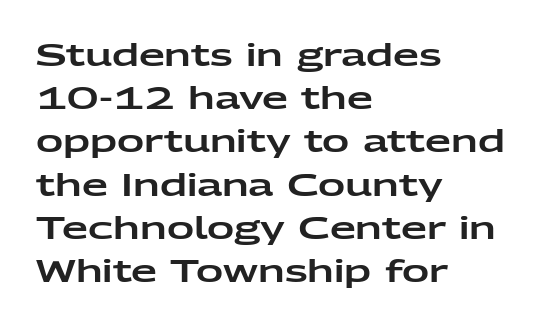
The image shows 30 px wide sans-serif type, upright; set left-aligned, normal line spacing (1.44x), normal letter spacing, not underlined; low stroke contrast and a medium x-height.
